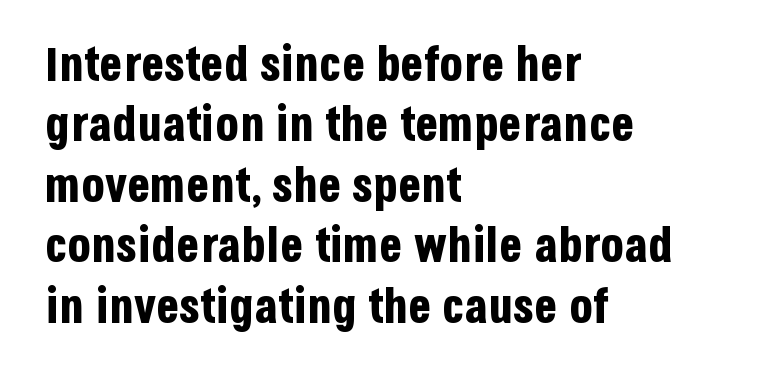
Vertically, the passage feels balanced, rows spaced as you'd expect. I'd describe the lettering as bold — thick and assertive. Underline: absent. The paragraph shown leans on its left margin.
